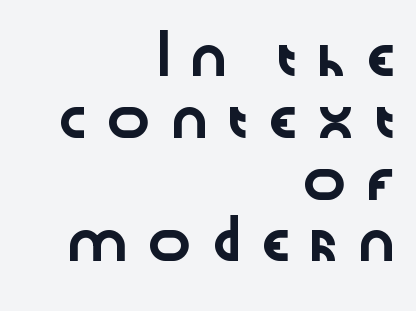
The image shows 37 px wide sans-serif type, upright; set right-aligned, normal line spacing (1.67x), unusually wide letter spacing (+0.37 em), not underlined; low stroke contrast and a medium x-height.
